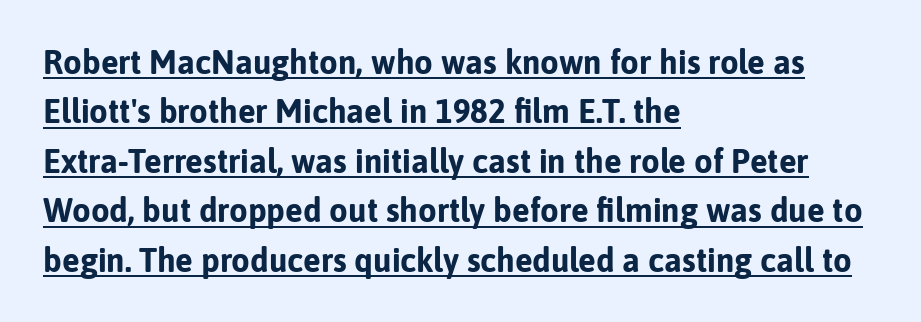
{"serif": "no", "italic": "no", "bold": "yes", "weight": "bold", "width": "normal", "stroke_contrast": "low", "x_height": "medium", "monospaced": "no", "underline": "yes", "align": "left", "line_spacing": "normal", "line_spacing_ratio": 1.5, "letter_spacing": "normal", "letter_spacing_em": 0.0, "glyph_px": 33}
